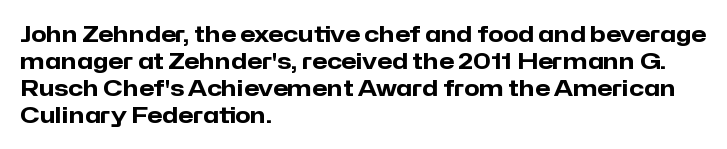
The image shows 22 px bold type, upright; set left-aligned, line spacing 1.22x, normal letter spacing, not underlined.
